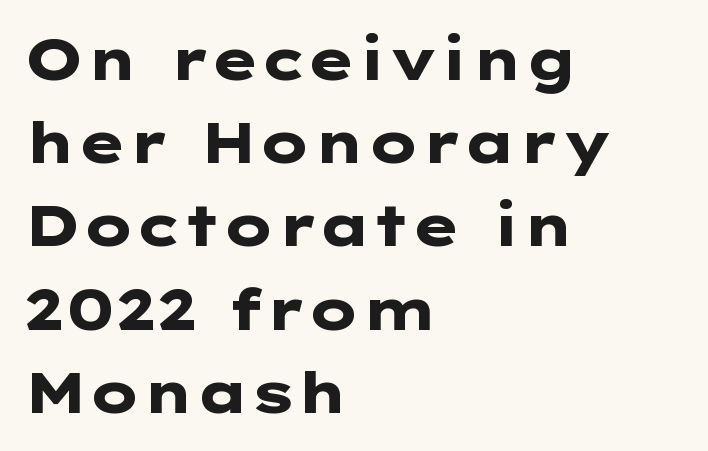
The image shows 57 px heavy, wide sans-serif type, upright; set left-aligned, normal line spacing (1.46x), normal letter spacing, not underlined; low stroke contrast and a medium x-height.
